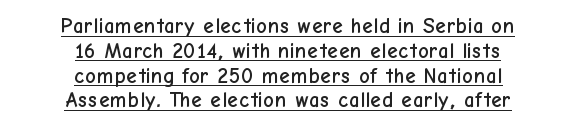
The paragraph shown floats in the horizontal middle. The lettering stays uniformly vertical, giving the passage a roman look. The lettering is marked with a stroke running underneath it. The gaps between neighbouring characters are ordinary and unremarkable.
